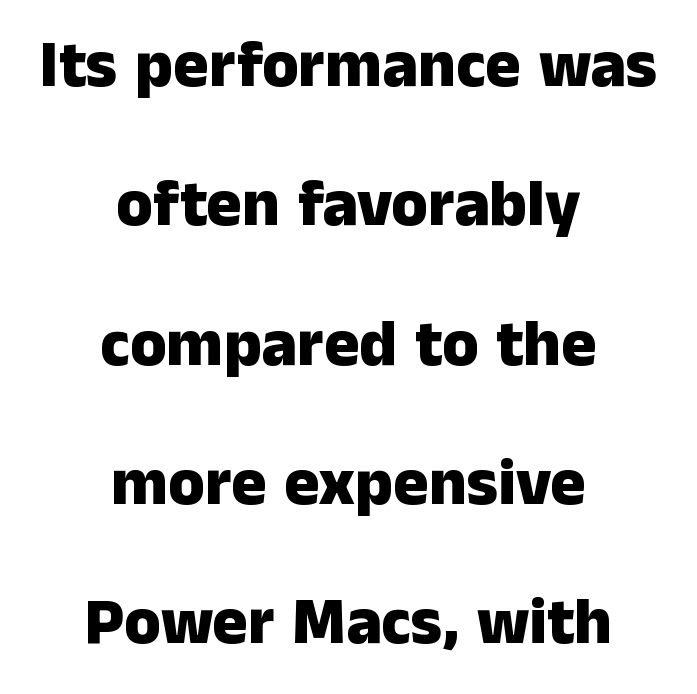
The image shows 66 px heavy sans-serif type, upright; set centered, loose line spacing (2.11x), normal letter spacing, not underlined; low stroke contrast and a medium x-height.
